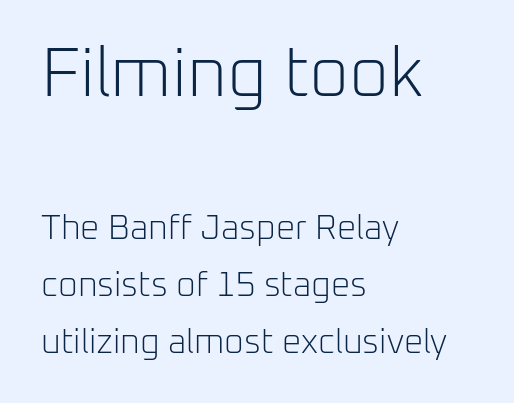
The block sitting higher on the canvas is the one with enlarged characters. In CSS terms this would be text-align: left. The passage shown is not underscored anywhere. Note: no serifs on the glyphs. Vertically, the passage feels balanced, rows spaced as you'd expect. Nothing heavy about these letters — not bold at all.
